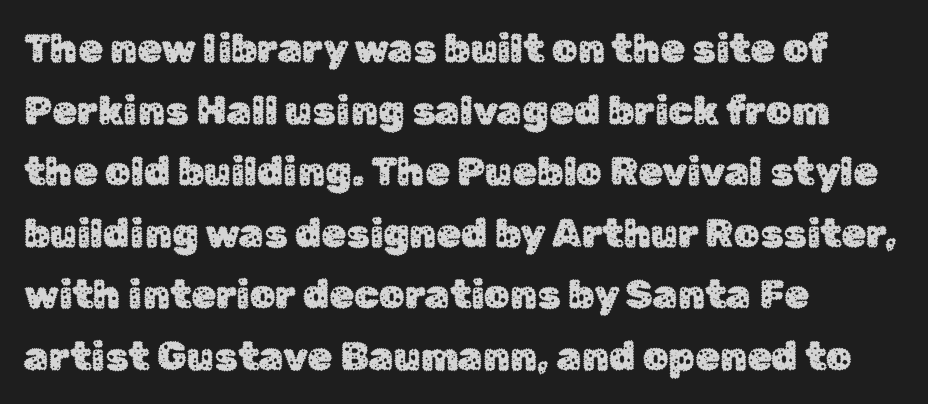
{"serif": "no", "italic": "no", "width": "normal", "stroke_contrast": "low", "x_height": "medium", "monospaced": "no", "underline": "no", "align": "left", "line_spacing": "normal", "line_spacing_ratio": 1.54, "letter_spacing": "normal", "letter_spacing_em": 0.0, "glyph_px": 40}
